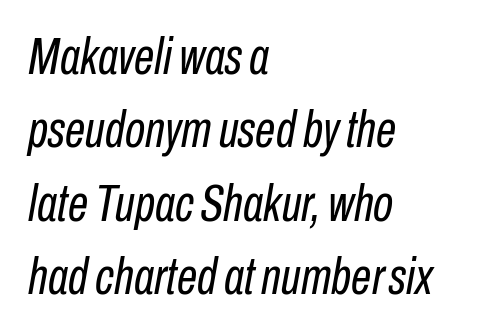
The image shows 52 px regular-weight, condensed type, italic (leaning right); set left-aligned, normal line spacing (1.41x), normal letter spacing, not underlined; low stroke contrast and a medium x-height.
